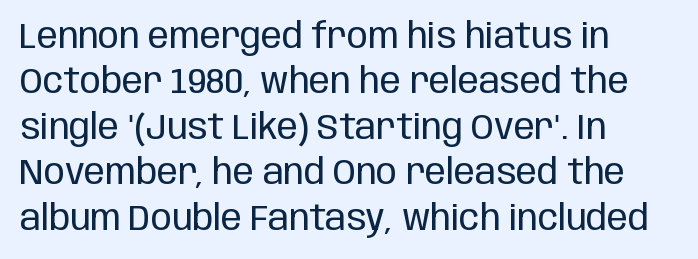
Think of a printed novel: that variable character pitch is what you see here. Leftover space on each line is placed entirely after the last word. It's the straight-up-and-down kind of type. The rows are spaced the way most documents space them. Underlining? Definitely not there.
